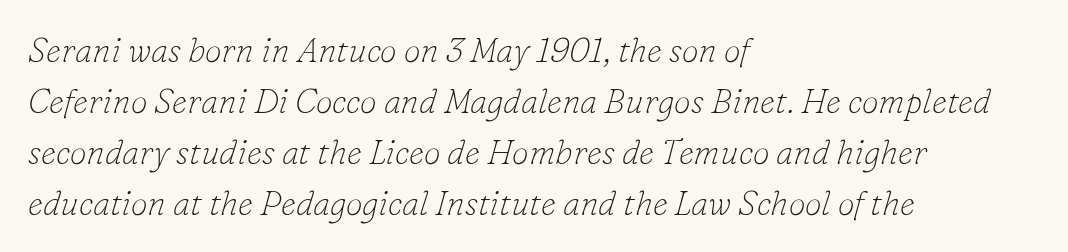
{"serif": "yes", "italic": "yes", "lean": "right", "slant_degrees": 16, "bold": "no", "weight": "thin", "width": "normal", "stroke_contrast": "low", "x_height": "small", "monospaced": "no", "underline": "no", "align": "left", "line_spacing": "normal", "line_spacing_ratio": 1.5, "letter_spacing": "normal", "letter_spacing_em": 0.0, "glyph_px": 34}
